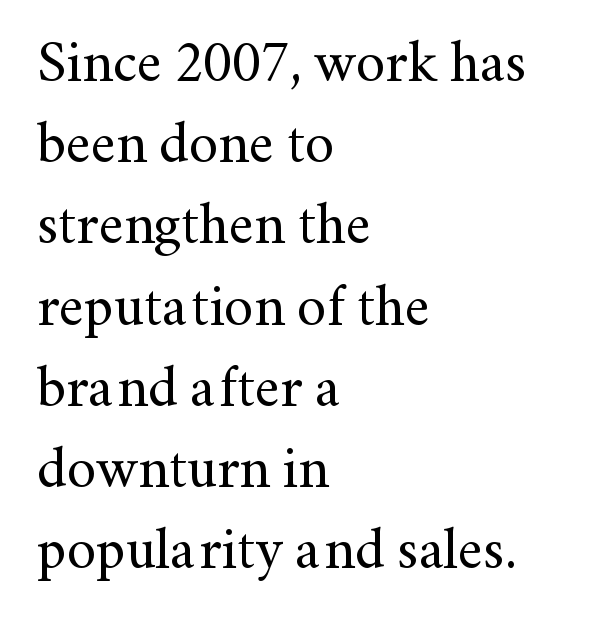
The image shows 58 px regular-weight serif type, upright; set left-aligned, normal line spacing (1.4x), normal letter spacing, not underlined; medium stroke contrast and a small x-height.
